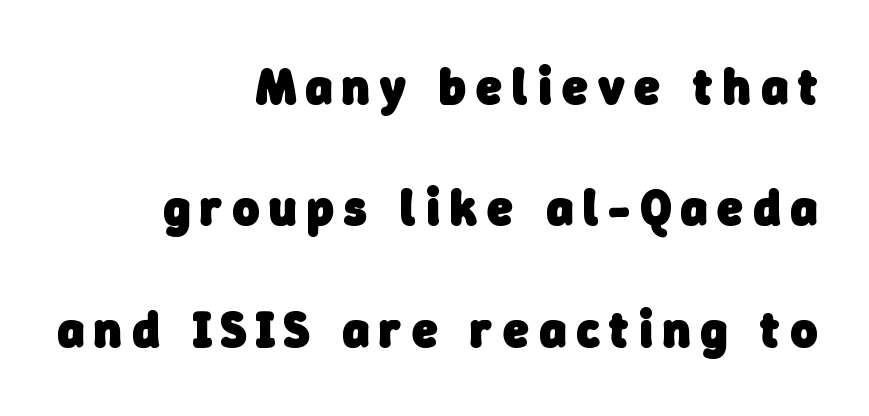
Think of a printed novel: that variable character pitch is what you see here. The typeface chosen for these lines omits serifs. Every letter is thick-stroked: bold, no question. The designer dialed line spacing up above the default.
